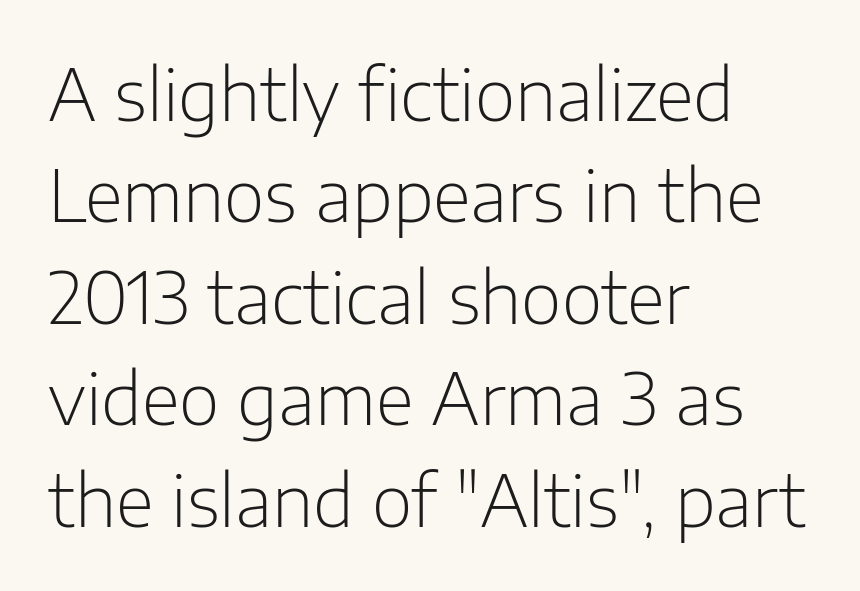
The image shows 70 px light sans-serif type, upright; set left-aligned, normal line spacing (1.45x), normal letter spacing, not underlined; low stroke contrast and a medium x-height.
